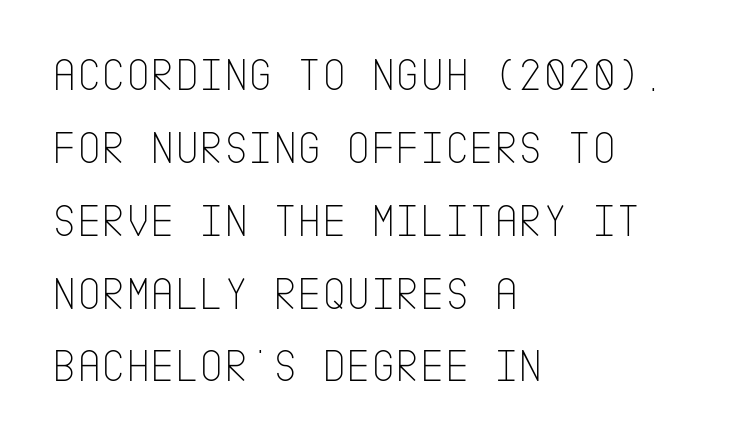
The image shows 47 px thin, condensed sans-serif type, upright; set left-aligned, normal line spacing (1.55x), normal letter spacing, not underlined; low stroke contrast and a large x-height.
